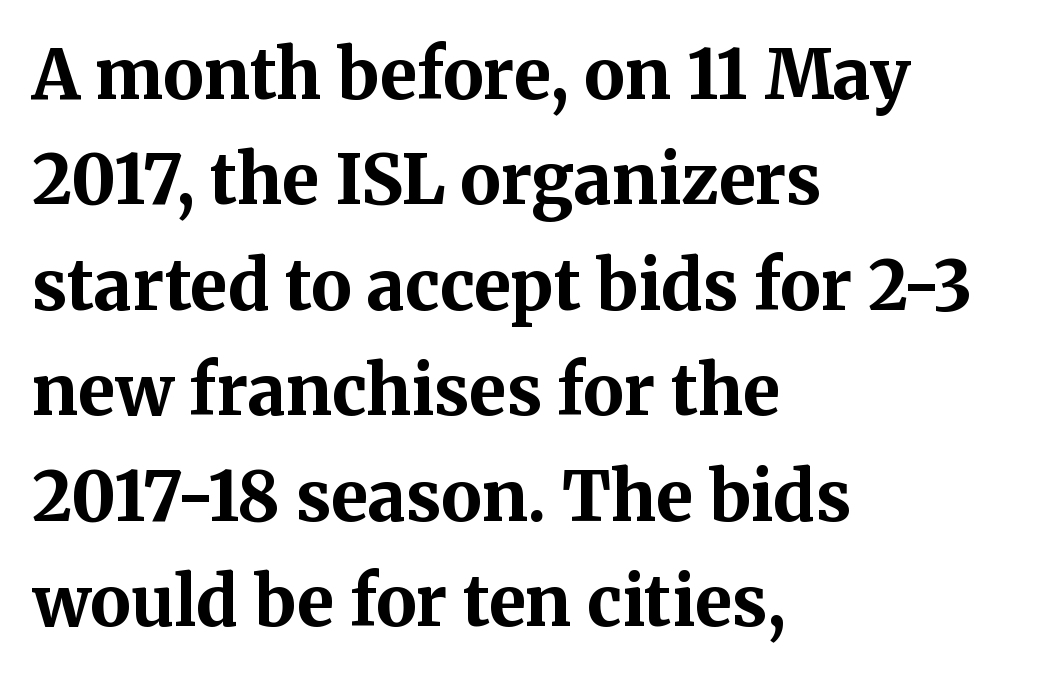
Q: Is the text bold? A: Yes.
Q: Is the text italic (slanted)? A: No, it is upright.
Q: Is the typeface a serif or a sans-serif typeface? A: Serif.
Q: Is the text underlined? A: No.
Q: How is the paragraph aligned? A: Left-aligned.
Q: Is the spacing between letters normal or unusually wide? A: Normal.
Q: Is the spacing between lines tight, normal or loose? A: Normal.
Q: Width (condensed, normal, or wide)? A: Normal.
Q: Stroke contrast? A: Medium.
Q: x-height? A: Medium.
Q: Monospaced? A: No.
